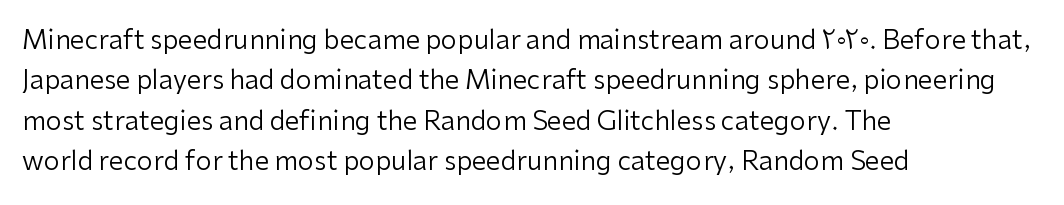
Q: Is the text bold? A: No.
Q: Is the text italic (slanted)? A: No, it is upright.
Q: Is the text underlined? A: No.
Q: How is the paragraph aligned? A: Left-aligned.
Q: Is the spacing between letters normal or unusually wide? A: Normal.
Q: Is the spacing between lines tight, normal or loose? A: Normal.
